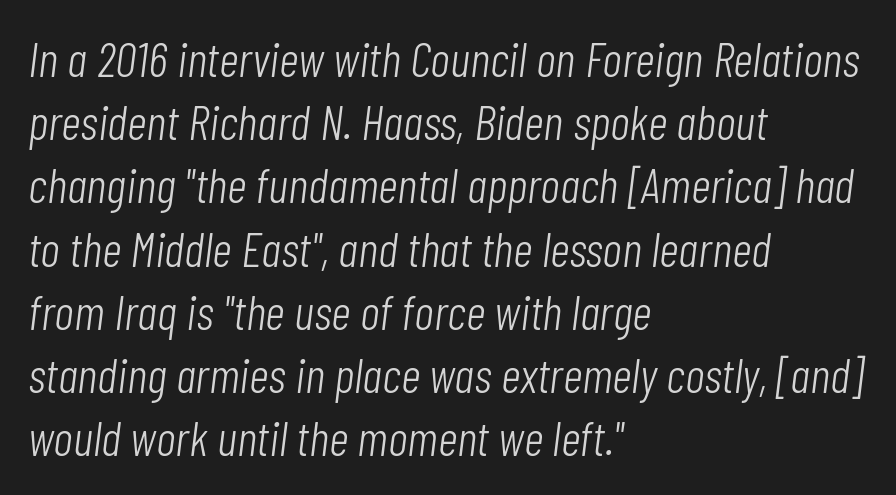
Q: Is the text bold? A: No.
Q: Is the text italic (slanted)? A: Yes, it leans right by about 7 degrees.
Q: Is the text underlined? A: No.
Q: How is the paragraph aligned? A: Left-aligned.
Q: Is the spacing between letters normal or unusually wide? A: Normal.
Q: Is the spacing between lines tight, normal or loose? A: Normal.
Q: Width (condensed, normal, or wide)? A: Condensed.
Q: Stroke contrast? A: Low.
Q: x-height? A: Medium.
Q: Monospaced? A: No.
